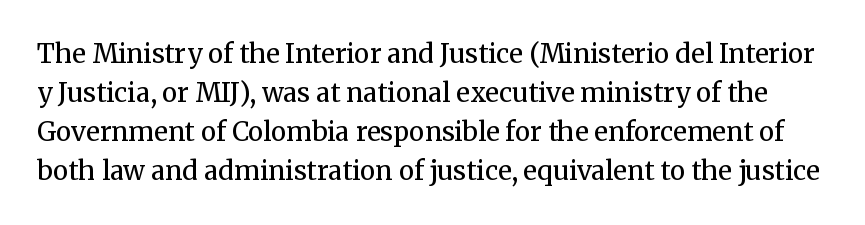
The image shows 26 px text type, upright; set normal line spacing (1.5x), normal letter spacing, not underlined.
